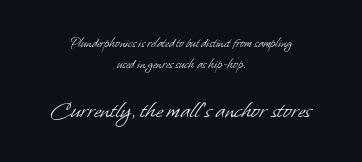
{"bold": "no", "underline": "no", "align": "center", "line_spacing": "normal", "line_spacing_ratio": 1.48, "letter_spacing": "normal", "letter_spacing_em": 0.0, "larger_block": "second", "size_ratio": 1.79, "glyph_px": 25}
